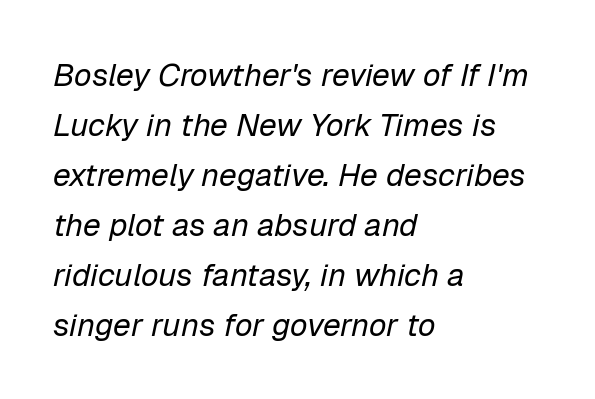
{"italic": "yes", "lean": "right", "slant_degrees": 12, "bold": "no", "weight": "regular", "width": "normal", "stroke_contrast": "low", "x_height": "medium", "monospaced": "no", "underline": "no", "align": "left", "line_spacing": "normal", "line_spacing_ratio": 1.56, "letter_spacing": "normal", "letter_spacing_em": 0.0, "glyph_px": 32}
